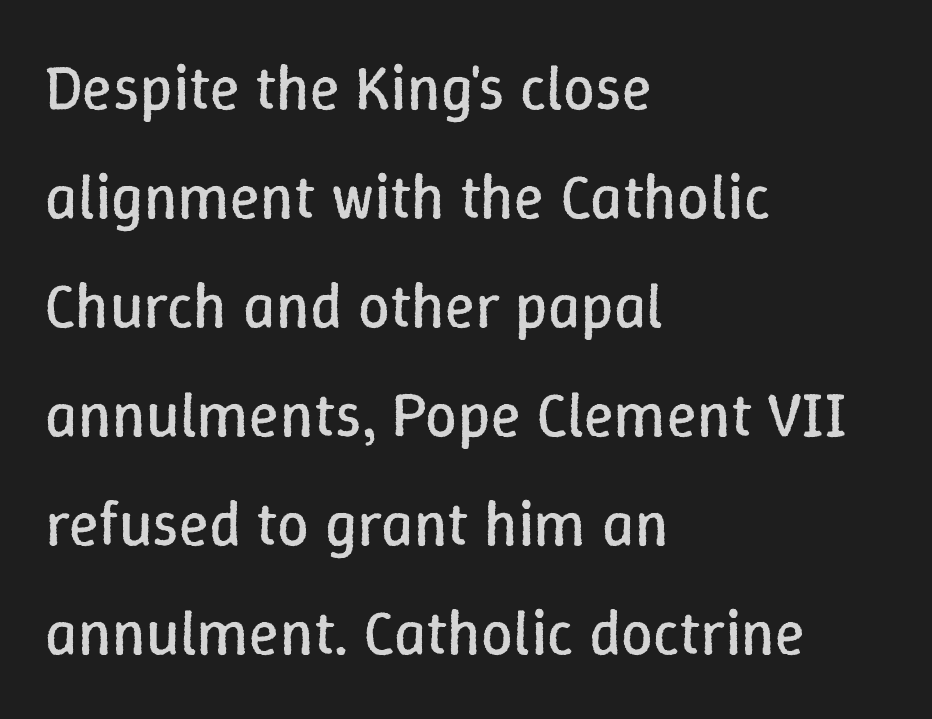
Q: Is the text bold? A: No.
Q: Is the text italic (slanted)? A: No, it is upright.
Q: Is the text underlined? A: No.
Q: How is the paragraph aligned? A: Left-aligned.
Q: Is the spacing between letters normal or unusually wide? A: Normal.
Q: Width (condensed, normal, or wide)? A: Normal.
Q: Stroke contrast? A: Low.
Q: x-height? A: Medium.
Q: Monospaced? A: No.
